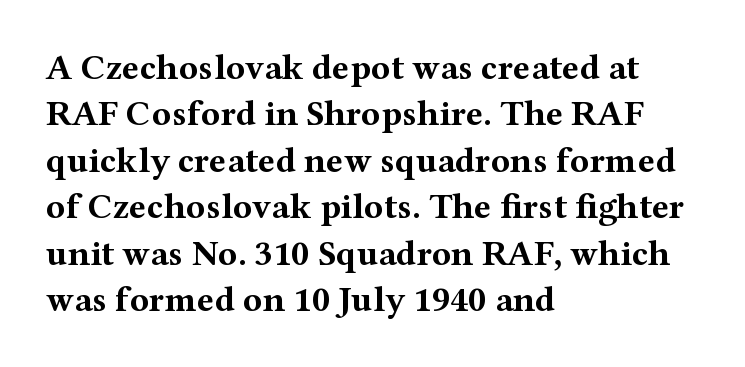
Q: Is the text bold? A: Yes.
Q: Is the text italic (slanted)? A: No, it is upright.
Q: Is the typeface a serif or a sans-serif typeface? A: Serif.
Q: Is the text underlined? A: No.
Q: How is the paragraph aligned? A: Left-aligned.
Q: Is the spacing between letters normal or unusually wide? A: Normal.
Q: Is the spacing between lines tight, normal or loose? A: Normal.
Q: Width (condensed, normal, or wide)? A: Wide.
Q: Stroke contrast? A: Medium.
Q: x-height? A: Medium.
Q: Monospaced? A: No.
